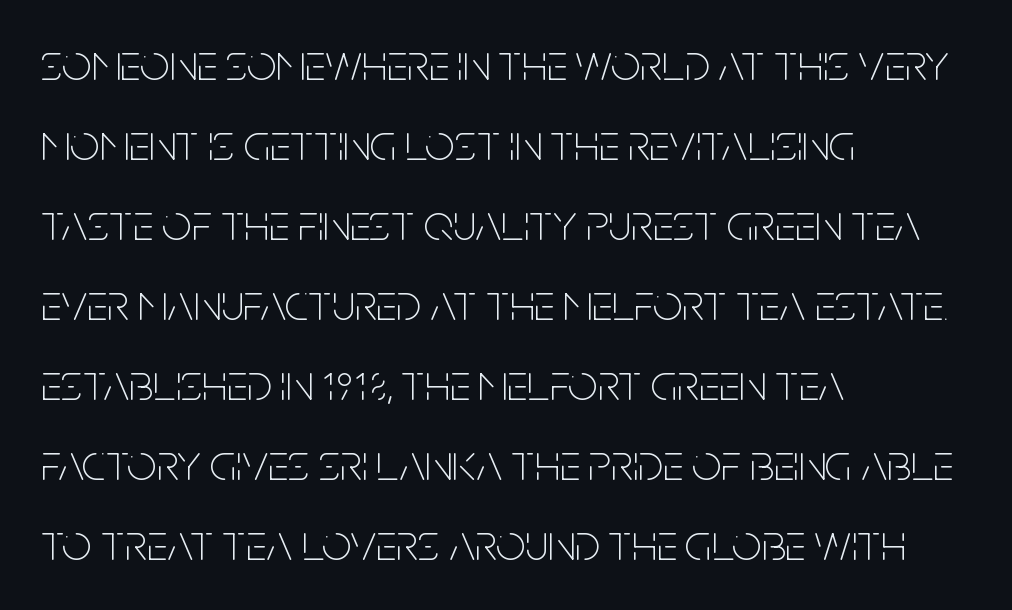
{"serif": "no", "italic": "no", "bold": "no", "weight": "thin", "width": "condensed", "stroke_contrast": "low", "x_height": "large", "monospaced": "no", "underline": "no", "align": "left", "line_spacing": "normal", "line_spacing_ratio": 1.54, "letter_spacing": "normal", "letter_spacing_em": 0.0, "glyph_px": 52}
